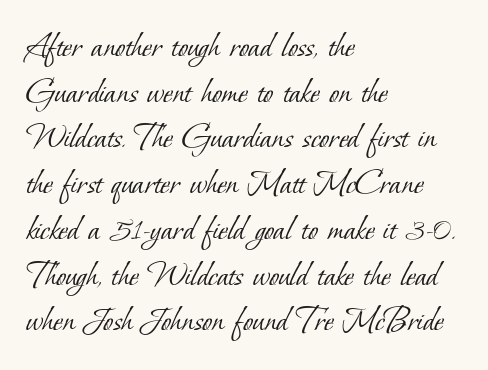
{"serif": "yes", "bold": "no", "weight": "light", "width": "normal", "stroke_contrast": "low", "x_height": "small", "monospaced": "no", "underline": "no", "align": "left", "line_spacing": "normal", "line_spacing_ratio": 1.27, "letter_spacing": "normal", "letter_spacing_em": 0.0, "glyph_px": 36}
